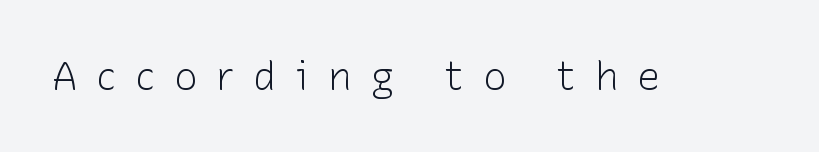
{"serif": "no", "italic": "no", "bold": "no", "weight": "light", "width": "normal", "stroke_contrast": "low", "x_height": "medium", "monospaced": "no", "underline": "no", "letter_spacing": "wide", "letter_spacing_em": 0.49, "glyph_px": 39}
